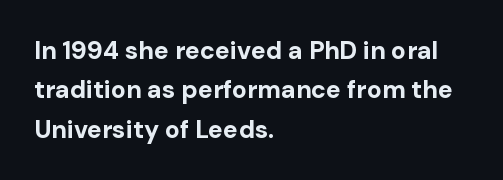
The image shows 25 px bold type, upright; set left-aligned, normal line spacing (1.58x), normal letter spacing, not underlined.
